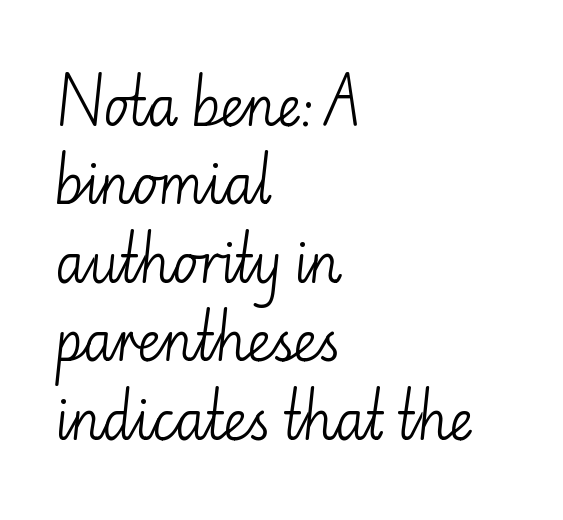
The image shows 53 px light sans-serif type; set left-aligned, normal line spacing (1.48x), normal letter spacing, not underlined; low stroke contrast and a small x-height.
